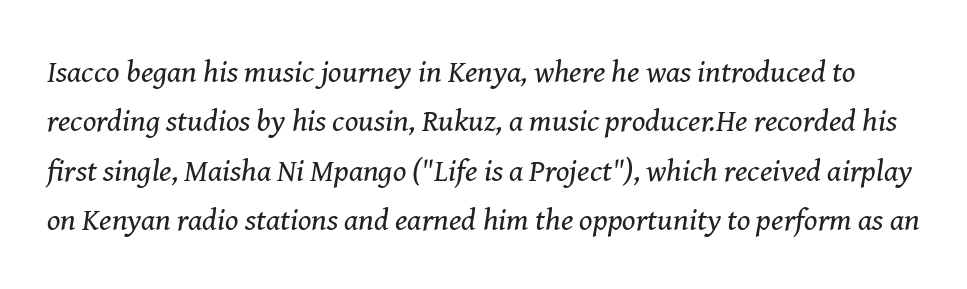
Q: Is the text bold? A: No.
Q: Is the text italic (slanted)? A: Yes, it leans right by about 8 degrees.
Q: Is the typeface a serif or a sans-serif typeface? A: Serif.
Q: Is the text underlined? A: No.
Q: Is the spacing between letters normal or unusually wide? A: Normal.
Q: Is the spacing between lines tight, normal or loose? A: Normal.
Q: Width (condensed, normal, or wide)? A: Normal.
Q: Stroke contrast? A: Medium.
Q: x-height? A: Medium.
Q: Monospaced? A: No.
